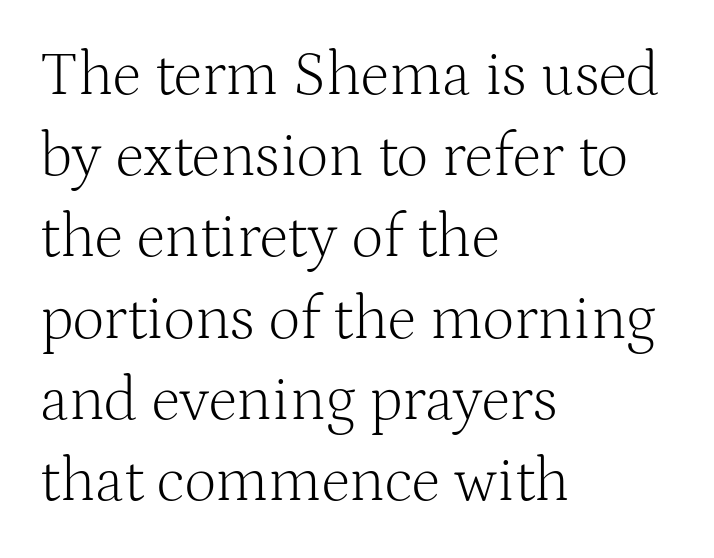
The image shows 62 px light serif type, upright; set left-aligned, normal line spacing (1.31x), normal letter spacing, not underlined; medium stroke contrast and a medium x-height.
